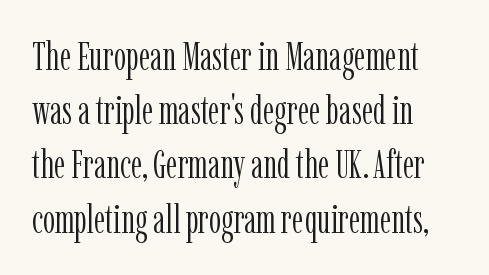
{"serif": "yes", "italic": "no", "bold": "no", "weight": "light", "width": "condensed", "stroke_contrast": "low", "x_height": "medium", "monospaced": "no", "underline": "no", "align": "left", "line_spacing": "normal", "line_spacing_ratio": 1.39, "letter_spacing": "normal", "letter_spacing_em": 0.0, "glyph_px": 39}
